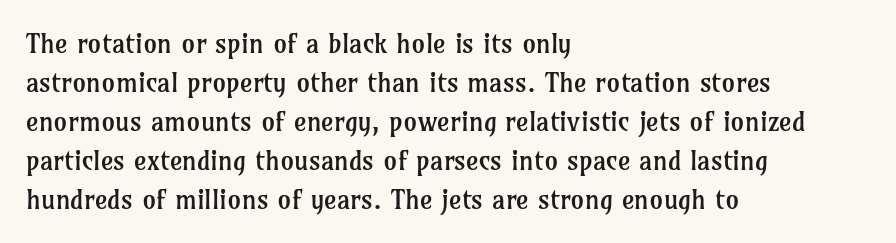
The image shows 27 px text type, upright; set left-aligned, normal line spacing (1.44x), normal letter spacing, not underlined.
